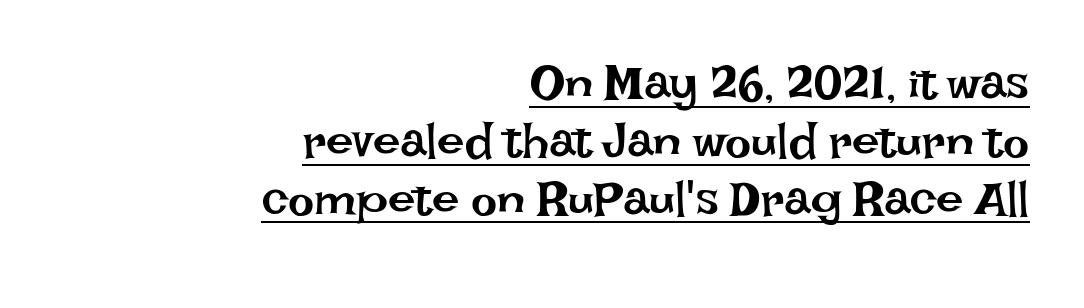
The image shows 49 px regular-weight type, upright; set right-aligned, line spacing 1.18x, normal letter spacing, underlined; low stroke contrast and a large x-height.
